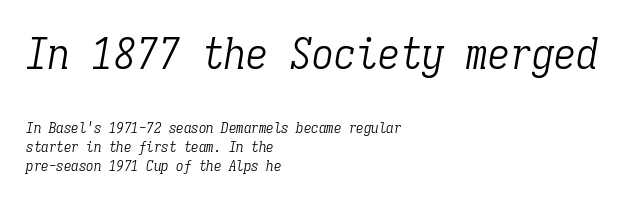
Lines of text with bare space underneath. These lines keep a tight, regular rhythm from letter to letter. Think standard paragraph weight, or any step lighter than that. Is this a fixed-width face? Yes — each glyph sits in an identical cell. Reading down the block, your eye returns to a fixed left position each line. To sum up the face: it has serifs.
